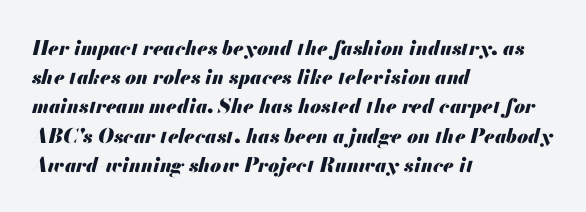
Q: Is the text bold? A: Yes.
Q: Is the text italic (slanted)? A: Yes, it leans right by about 13 degrees.
Q: Is the text underlined? A: No.
Q: How is the paragraph aligned? A: Left-aligned.
Q: Is the spacing between letters normal or unusually wide? A: Normal.
Q: Is the spacing between lines tight, normal or loose? A: Normal.
